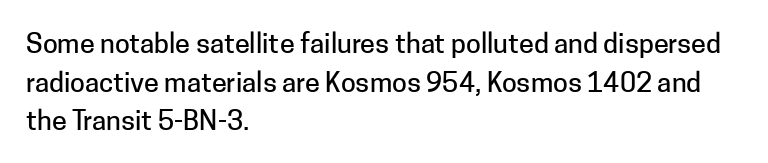
The image shows 27 px text type, upright; set left-aligned, normal line spacing (1.43x), normal letter spacing, not underlined.
